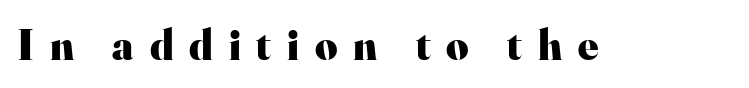
The glyphs are unaccompanied by any horizontal stroke below them. The letters are bold, with thick, heavy strokes. Tall strokes in this sample are plumb rather than angled. Unlike a clean sans, this face finishes its strokes with serifs. Tracking value appears strongly positive — letters spread wide. Each letter keeps its own natural width here, so spacing adapts to shape.
